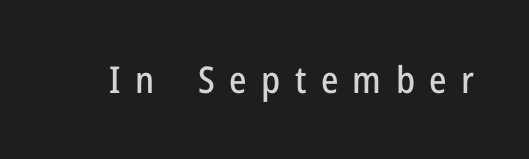
Q: Is the text italic (slanted)? A: No, it is upright.
Q: Is the typeface a serif or a sans-serif typeface? A: Sans-serif.
Q: Is the text underlined? A: No.
Q: Is the spacing between letters normal or unusually wide? A: Unusually wide.
Q: Width (condensed, normal, or wide)? A: Condensed.
Q: Stroke contrast? A: Low.
Q: x-height? A: Medium.
Q: Monospaced? A: No.
